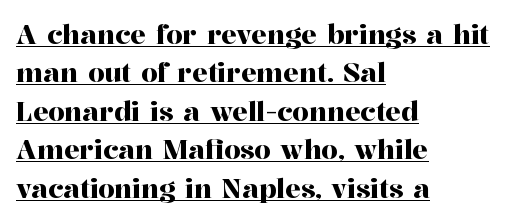
Here the glyphs are tracked normally, forming tight word shapes. Line beginnings align vertically; line endings do not. Do the letters lean? They stand straight. These lines sit exactly where default settings would place them. You can see a thin bar hugging the bottom of the glyphs.
